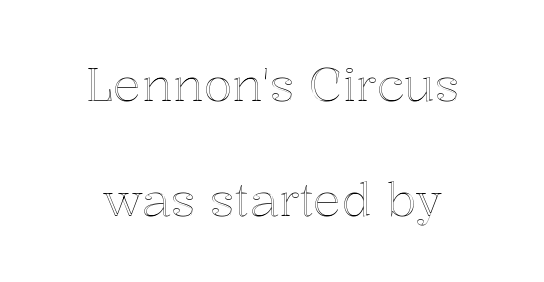
Q: Is the text italic (slanted)? A: No, it is upright.
Q: Is the text underlined? A: No.
Q: How is the paragraph aligned? A: Centered.
Q: Is the spacing between letters normal or unusually wide? A: Normal.
Q: Is the spacing between lines tight, normal or loose? A: Loose.
Q: Width (condensed, normal, or wide)? A: Normal.
Q: x-height? A: Medium.
Q: Monospaced? A: No.
